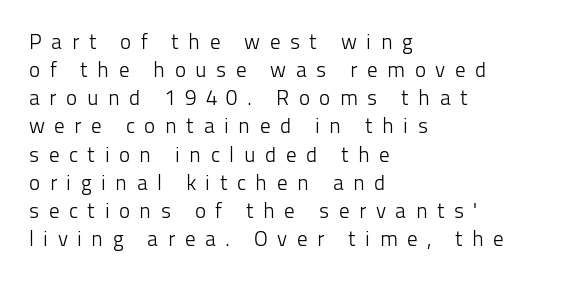
The image shows 21 px text type, upright; set left-aligned, normal line spacing (1.34x), unusually wide letter spacing (+0.45 em), not underlined.
